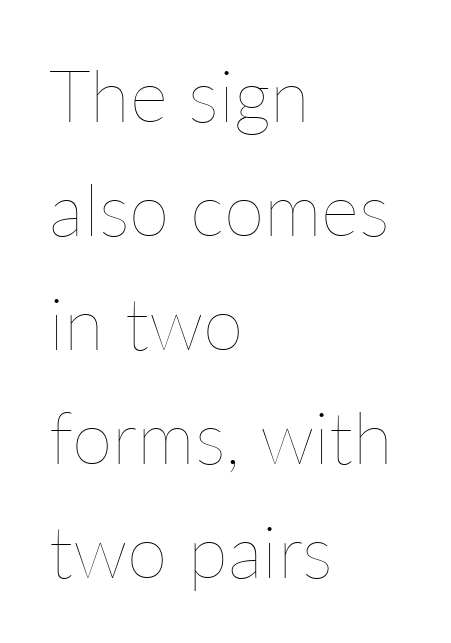
Honestly, the row spacing looks completely unremarkable. Descender tails drop into unmarked territory. This sample uses an upright cut, with every glyph sitting square on the baseline. Short note: letters normally spaced. Think of a printed novel: that variable character pitch is what you see here.
